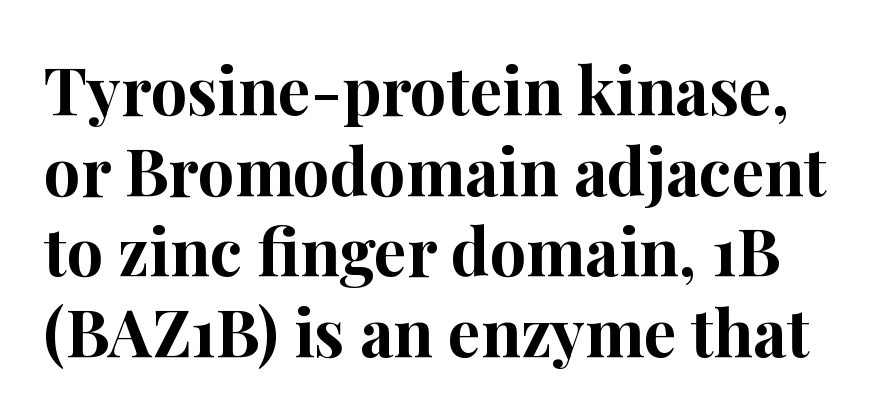
Q: Is the text bold? A: Yes.
Q: Is the text italic (slanted)? A: No, it is upright.
Q: Is the typeface a serif or a sans-serif typeface? A: Serif.
Q: Is the text underlined? A: No.
Q: Is the spacing between letters normal or unusually wide? A: Normal.
Q: Width (condensed, normal, or wide)? A: Normal.
Q: Stroke contrast? A: High.
Q: x-height? A: Medium.
Q: Monospaced? A: No.
